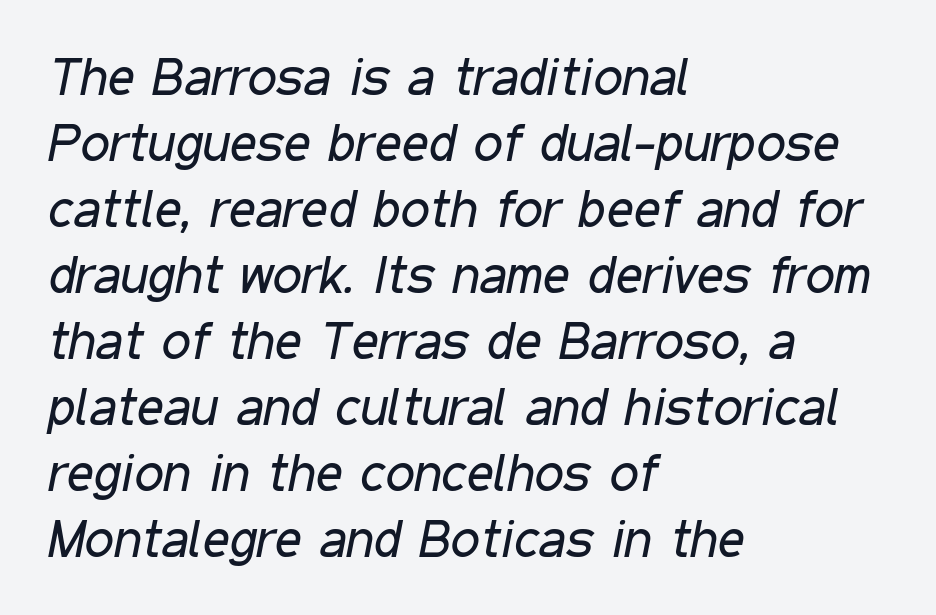
Counters stay open thanks to moderate or lighter strokes. The string is rendered with underlining switched off. Is the type slanted? Yes — the strokes lean at a clear angle. Horizontal bands of white between lines are of average thickness.
